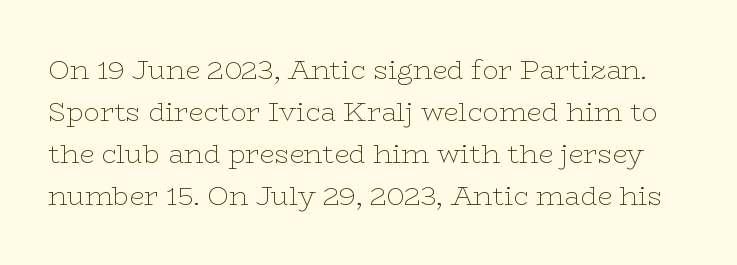
Plain, unruled lines of type. The specimen reads as upright at a glance. Normally led — the rows are evenly, conventionally spaced. The rendering keeps characters at their native spacing.
